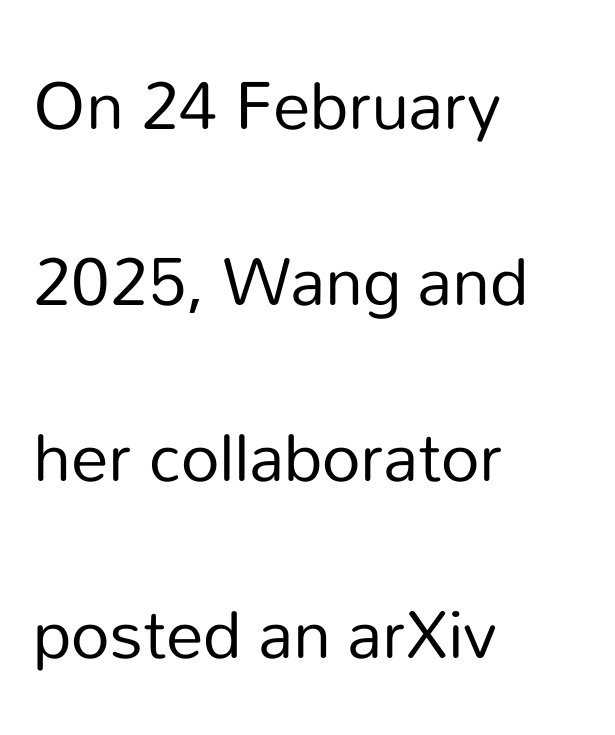
Q: Is the text bold? A: No.
Q: Is the text italic (slanted)? A: No, it is upright.
Q: Is the typeface a serif or a sans-serif typeface? A: Sans-serif.
Q: Is the text underlined? A: No.
Q: How is the paragraph aligned? A: Left-aligned.
Q: Is the spacing between letters normal or unusually wide? A: Normal.
Q: Is the spacing between lines tight, normal or loose? A: Loose.
Q: Width (condensed, normal, or wide)? A: Normal.
Q: Stroke contrast? A: Low.
Q: x-height? A: Medium.
Q: Monospaced? A: No.
